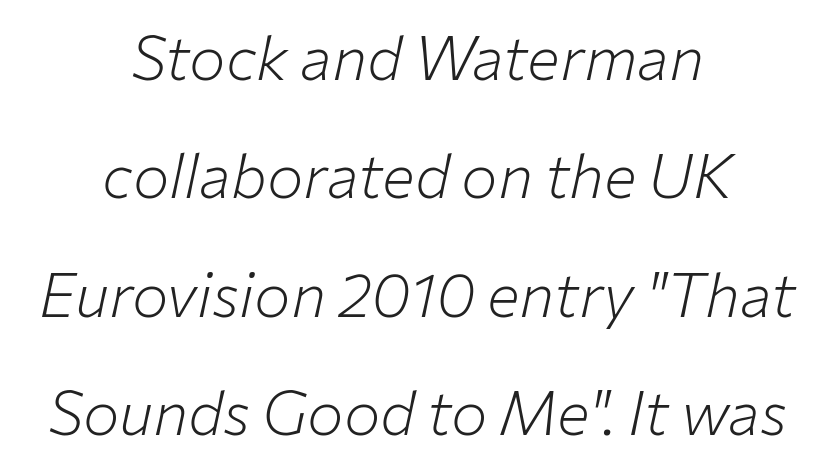
Q: Is the text bold? A: No.
Q: Is the text italic (slanted)? A: Yes, it leans right by about 12 degrees.
Q: Is the text underlined? A: No.
Q: How is the paragraph aligned? A: Centered.
Q: Is the spacing between letters normal or unusually wide? A: Normal.
Q: Is the spacing between lines tight, normal or loose? A: Loose.
Q: Width (condensed, normal, or wide)? A: Normal.
Q: Stroke contrast? A: Low.
Q: x-height? A: Medium.
Q: Monospaced? A: No.
